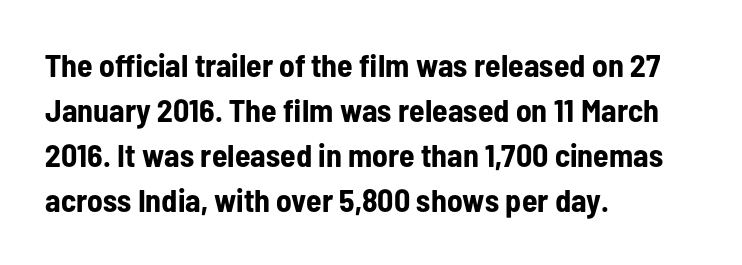
{"serif": "no", "italic": "no", "bold": "yes", "weight": "bold", "width": "condensed", "stroke_contrast": "low", "x_height": "medium", "monospaced": "no", "underline": "no", "align": "left", "line_spacing": "normal", "line_spacing_ratio": 1.41, "letter_spacing": "normal", "letter_spacing_em": 0.0, "glyph_px": 32}
